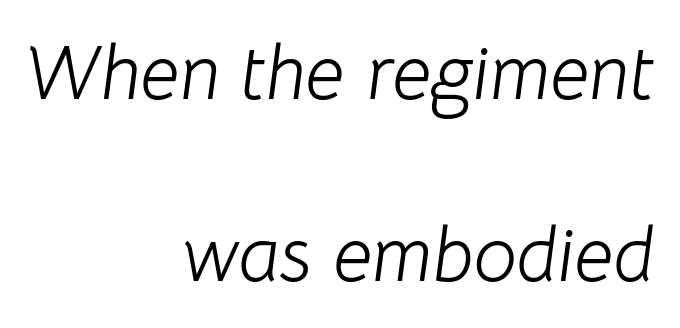
Q: Is the text bold? A: No.
Q: Is the text italic (slanted)? A: Yes, it leans right by about 8 degrees.
Q: Is the text underlined? A: No.
Q: How is the paragraph aligned? A: Right-aligned.
Q: Is the spacing between letters normal or unusually wide? A: Normal.
Q: Is the spacing between lines tight, normal or loose? A: Loose.
Q: Width (condensed, normal, or wide)? A: Normal.
Q: Stroke contrast? A: Low.
Q: x-height? A: Medium.
Q: Monospaced? A: No.
